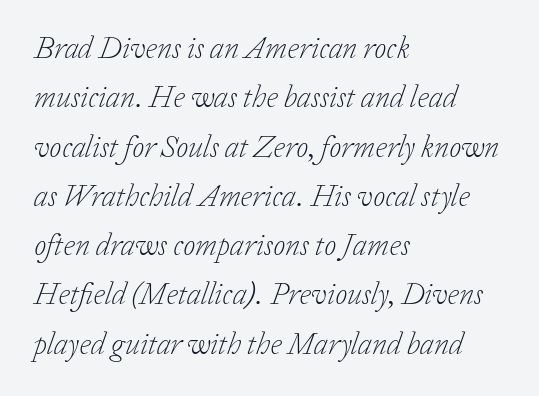
{"serif": "yes", "italic": "yes", "lean": "right", "slant_degrees": 20, "bold": "no", "weight": "light", "width": "normal", "stroke_contrast": "low", "x_height": "medium", "monospaced": "no", "underline": "no", "align": "left", "line_spacing": "normal", "line_spacing_ratio": 1.59, "letter_spacing": "normal", "letter_spacing_em": 0.0, "glyph_px": 31}
